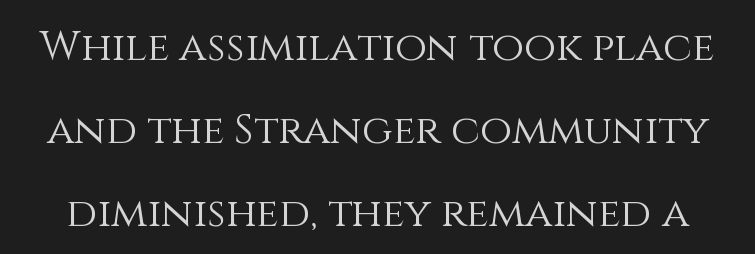
Looks like regular typesetting: each glyph gets only the width it needs. The letterforms sit shoulder to shoulder at normal distance. Leading is clearly above the norm, producing a sparse column. Is the stroke heavy? The answer is a plain regular-or-lighter.
